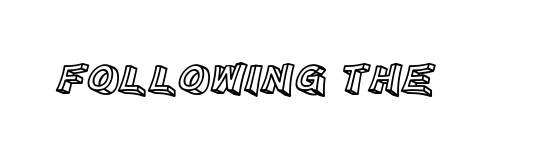
In terms of letterspacing, this is plain default setting. The gap between lines stays unmarked. Here the designer chose a conventional face with non-uniform glyph widths.
